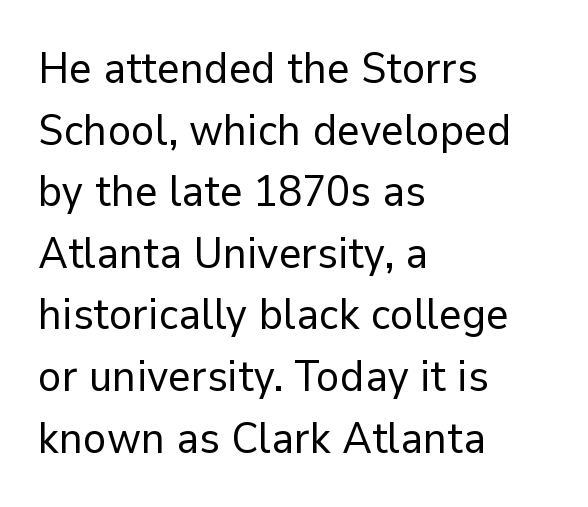
Q: Is the text bold? A: No.
Q: Is the text italic (slanted)? A: No, it is upright.
Q: Is the typeface a serif or a sans-serif typeface? A: Sans-serif.
Q: Is the text underlined? A: No.
Q: How is the paragraph aligned? A: Left-aligned.
Q: Is the spacing between letters normal or unusually wide? A: Normal.
Q: Is the spacing between lines tight, normal or loose? A: Normal.
Q: Width (condensed, normal, or wide)? A: Normal.
Q: Stroke contrast? A: Low.
Q: x-height? A: Medium.
Q: Monospaced? A: No.
